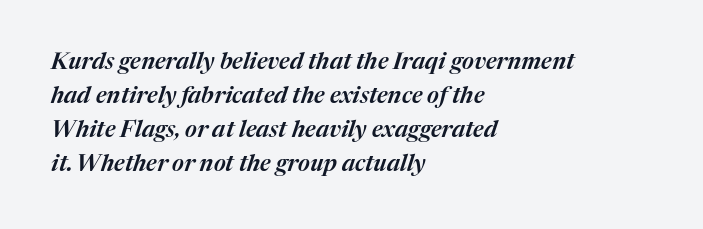
The image shows 23 px text type, italic (leaning right); set left-aligned, normal line spacing (1.48x), normal letter spacing, not underlined.
